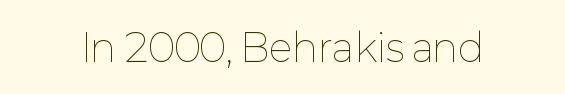
The image shows 38 px thin type, upright; set normal letter spacing, not underlined; low stroke contrast and a medium x-height.
